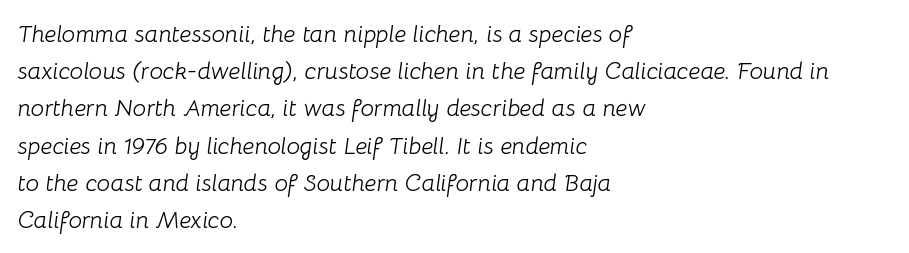
The foot of each line stays bare and open. Posture: slanted. Quick note: interline space is typical. Compared with a centered layout, this one pins lines to the left instead. Stroke thickness stays within the range of a standard reading face or lighter. How are the letters spaced? Ordinarily, with no added tracking.
